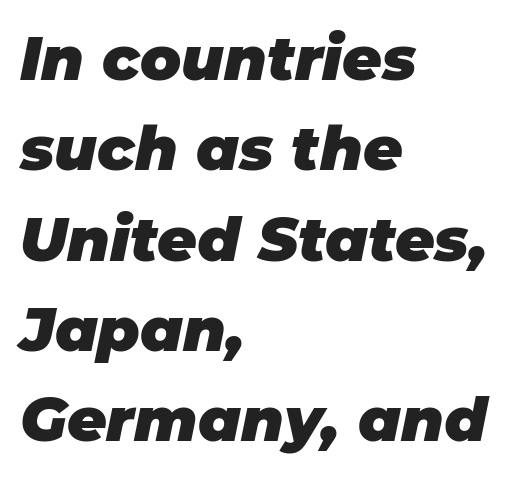
The image shows 61 px heavy type, italic (leaning right); set left-aligned, normal line spacing (1.48x), normal letter spacing, not underlined; low stroke contrast and a large x-height.
